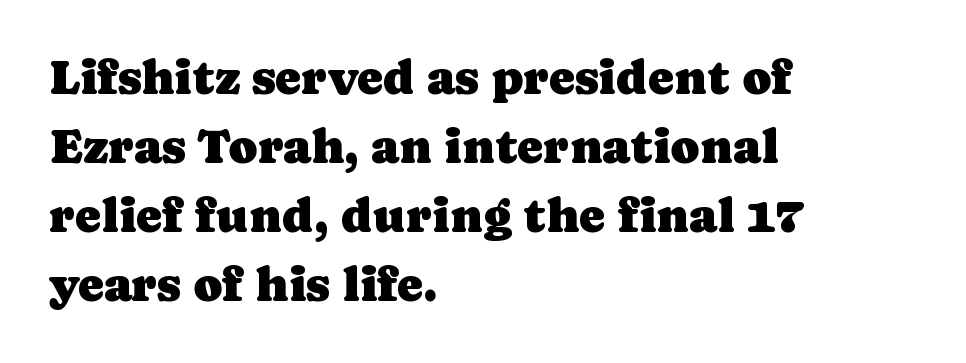
Q: Is the text italic (slanted)? A: No, it is upright.
Q: Is the typeface a serif or a sans-serif typeface? A: Serif.
Q: Is the text underlined? A: No.
Q: How is the paragraph aligned? A: Left-aligned.
Q: Is the spacing between letters normal or unusually wide? A: Normal.
Q: Is the spacing between lines tight, normal or loose? A: Normal.
Q: Width (condensed, normal, or wide)? A: Normal.
Q: Stroke contrast? A: Low.
Q: x-height? A: Medium.
Q: Monospaced? A: No.
